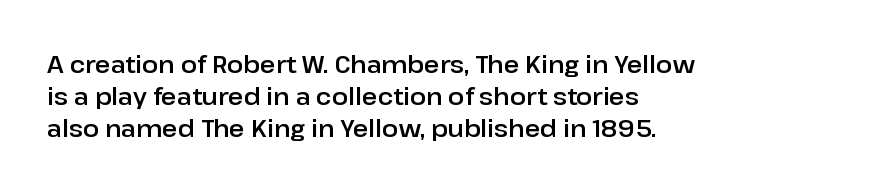
The image shows 24 px text type, upright; set left-aligned, normal line spacing (1.34x), normal letter spacing, not underlined.
